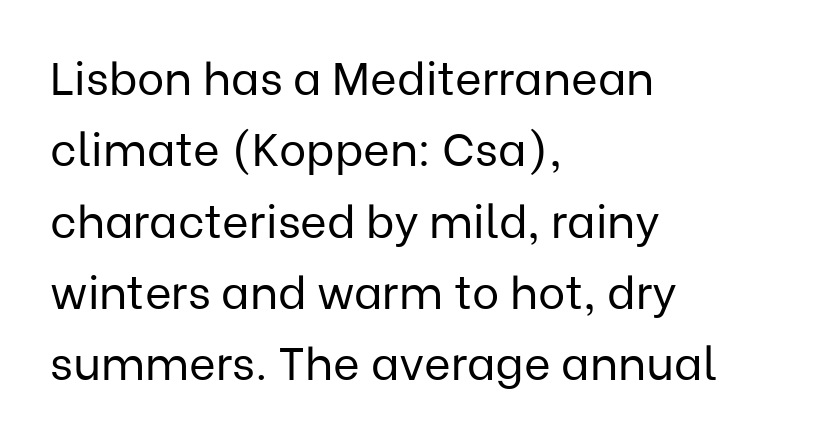
The image shows 46 px regular-weight sans-serif type, upright; set left-aligned, normal line spacing (1.55x), normal letter spacing, not underlined; low stroke contrast and a medium x-height.
